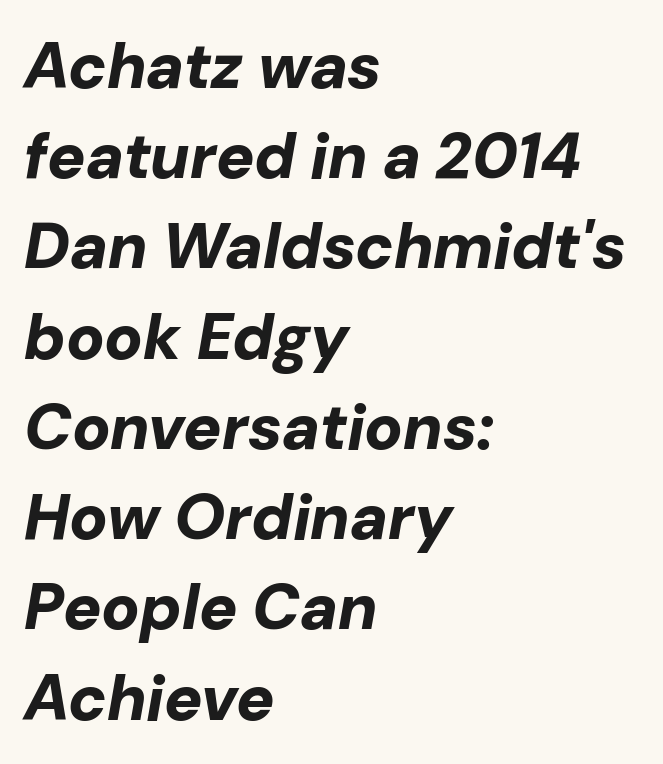
The image shows 64 px bold type, italic (leaning right); set left-aligned, normal line spacing (1.41x), normal letter spacing, not underlined; low stroke contrast and a medium x-height.
